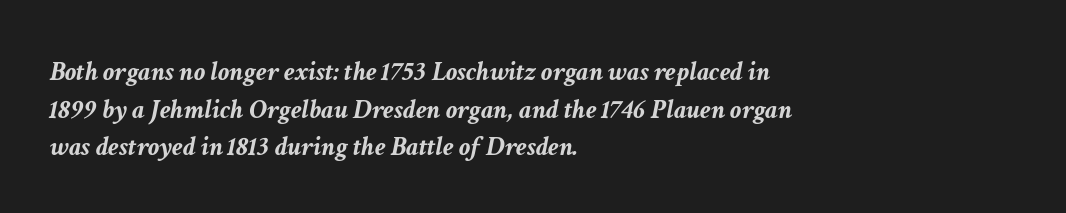
Rows of type keep a routine distance in the vertical direction. Slanted lettering throughout. Character widths vary here, with narrow letters taking less room than wide ones. Caption: bold face, heavy strokes. Short note: letters normally spaced. The paragraph has a hard left edge and a soft right edge.
